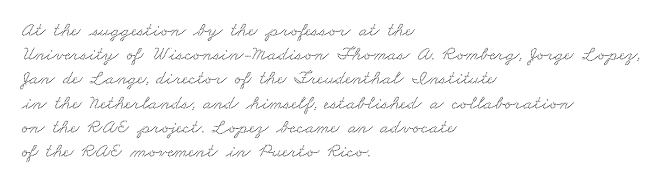
{"underline": "no", "align": "left", "line_spacing_ratio": 1.21, "letter_spacing": "normal", "letter_spacing_em": 0.0, "glyph_px": 20}
